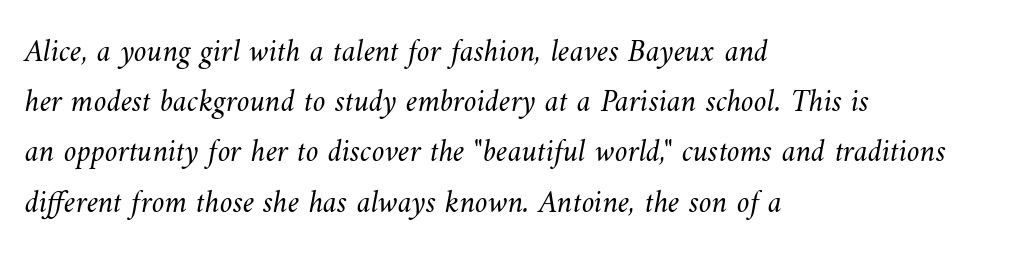
Is the letter spacing exaggerated? No — it looks like the ordinary default. Layout note: lines flush left. The passage shown is typed in a proportional face where columns would drift. The area under the type is left untouched. The lines sit at an ordinary, default distance from one another.
